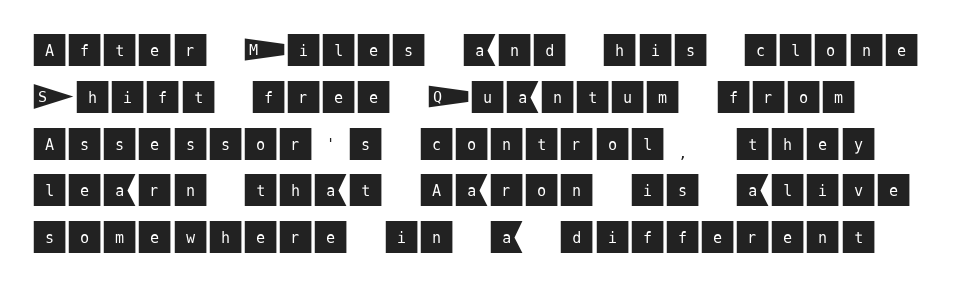
Quick note: underline off. Leading matches the norm, producing a regular column. Nobody touched the tracking dial on this one. The characters display no serif detailing; their extremities are plain.
